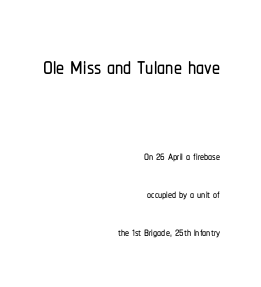
The image shows 32 px condensed sans-serif type, upright; set right-aligned, loose line spacing (2.38x), normal letter spacing, not underlined; the first (top) block is 2.0x larger; low stroke contrast and a medium x-height.
